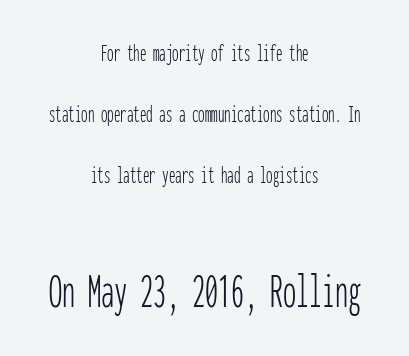
The line-height multiplier appears high, well above default. Weight: in the light-to-regular range. The letters march in equal steps, a hallmark of fixed-pitch type. Centered paragraph, ragged on both sides. If you drew a line through each stem, it would be perfectly vertical. The letters in the lower block stand taller than those in the block above.
